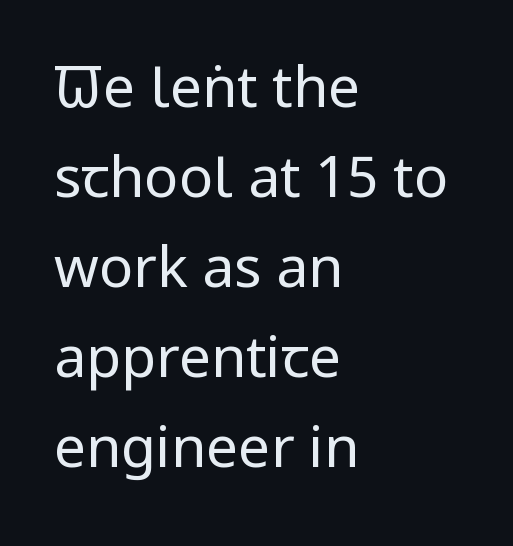
{"serif": "no", "italic": "no", "bold": "no", "weight": "regular", "width": "condensed", "stroke_contrast": "low", "x_height": "large", "monospaced": "no", "underline": "no", "align": "left", "line_spacing": "normal", "line_spacing_ratio": 1.58, "letter_spacing": "normal", "letter_spacing_em": 0.0, "glyph_px": 57}
